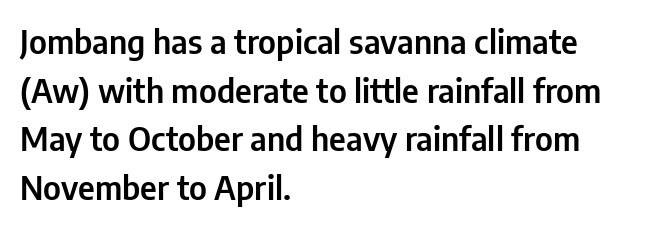
Q: Is the text italic (slanted)? A: No, it is upright.
Q: Is the typeface a serif or a sans-serif typeface? A: Sans-serif.
Q: Is the text underlined? A: No.
Q: How is the paragraph aligned? A: Left-aligned.
Q: Is the spacing between letters normal or unusually wide? A: Normal.
Q: Is the spacing between lines tight, normal or loose? A: Normal.
Q: Width (condensed, normal, or wide)? A: Condensed.
Q: Stroke contrast? A: Low.
Q: x-height? A: Medium.
Q: Monospaced? A: No.
